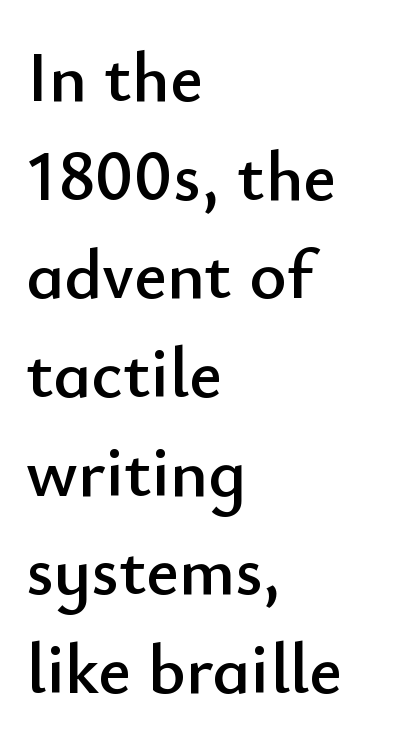
Q: Is the text italic (slanted)? A: No, it is upright.
Q: Is the typeface a serif or a sans-serif typeface? A: Sans-serif.
Q: Is the text underlined? A: No.
Q: How is the paragraph aligned? A: Left-aligned.
Q: Is the spacing between letters normal or unusually wide? A: Normal.
Q: Is the spacing between lines tight, normal or loose? A: Normal.
Q: Width (condensed, normal, or wide)? A: Normal.
Q: Stroke contrast? A: Low.
Q: x-height? A: Small.
Q: Monospaced? A: No.
